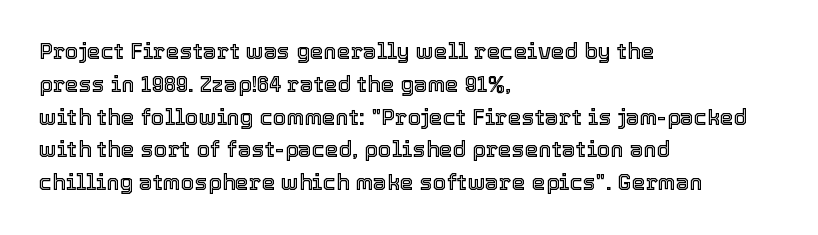
The image shows 22 px text type, upright; set left-aligned, normal line spacing (1.49x), normal letter spacing, not underlined.
